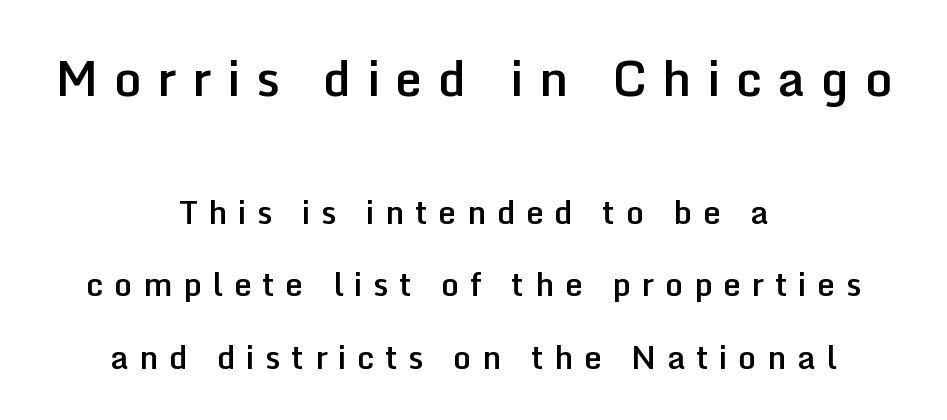
Any mark beneath the type? The region is blank. The typography opts for an upright posture over an oblique one. The passage shown is semibold, sitting just below true bold. The passage shown has open, widely tracked lettering throughout. This sample has the flowing, uneven cadence of proportional lettering. Every row of glyphs is offset so its center matches the block's center.
